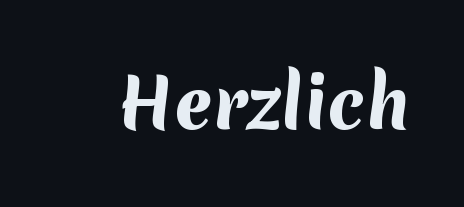
The image shows 68 px bold sans-serif type; set normal letter spacing, not underlined; medium stroke contrast and a medium x-height.
